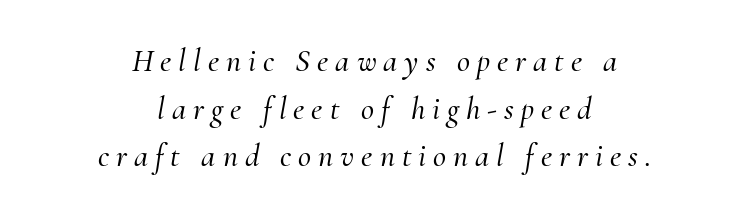
The axis of the letterforms is tilted away from vertical. No word sits above an underline. Each line is balanced around a shared central axis. In terms of letterform style, serifs are clearly present.
